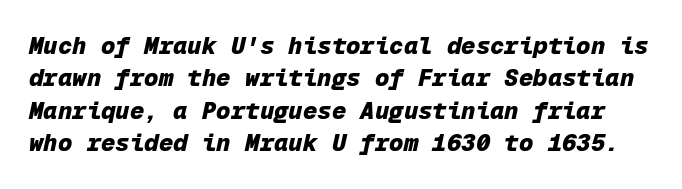
Q: Is the text bold? A: Yes.
Q: Is the text italic (slanted)? A: Yes, it leans right by about 12 degrees.
Q: Is the text underlined? A: No.
Q: Is the spacing between letters normal or unusually wide? A: Normal.
Q: Is the spacing between lines tight, normal or loose? A: Normal.
